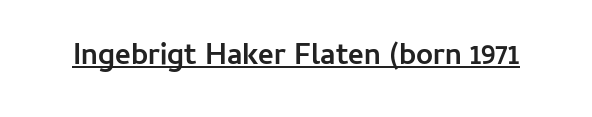
The image shows 30 px semibold sans-serif type, upright; set normal letter spacing, underlined; low stroke contrast and a medium x-height.
